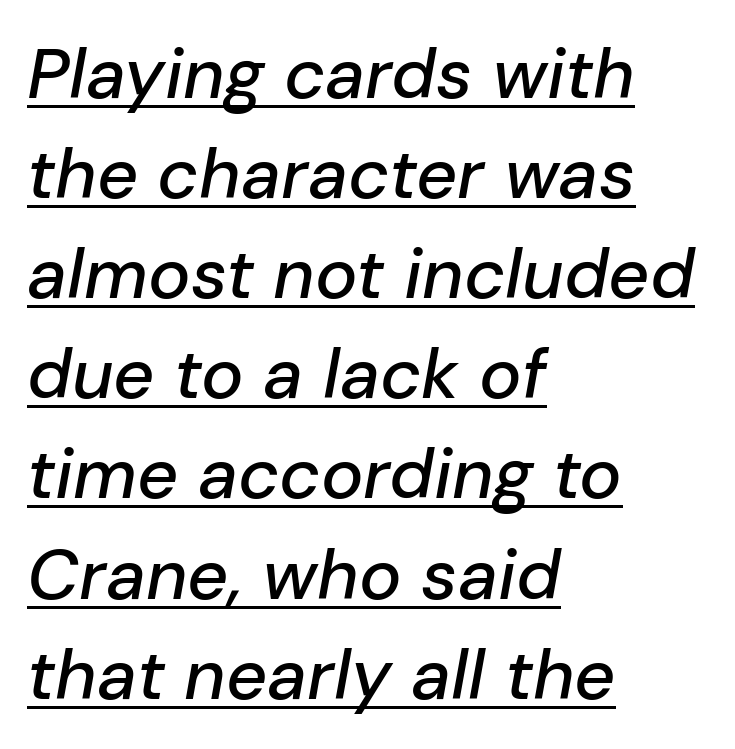
Q: Is the text italic (slanted)? A: Yes, it leans right by about 10 degrees.
Q: Is the text underlined? A: Yes.
Q: How is the paragraph aligned? A: Left-aligned.
Q: Is the spacing between letters normal or unusually wide? A: Normal.
Q: Is the spacing between lines tight, normal or loose? A: Normal.
Q: Width (condensed, normal, or wide)? A: Normal.
Q: Stroke contrast? A: Low.
Q: x-height? A: Medium.
Q: Monospaced? A: No.
